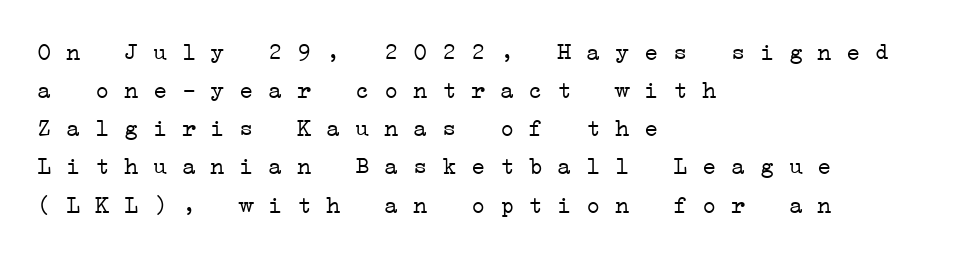
Q: Is the text bold? A: No.
Q: Is the text underlined? A: No.
Q: How is the paragraph aligned? A: Left-aligned.
Q: Is the spacing between letters normal or unusually wide? A: Normal.
Q: Is the spacing between lines tight, normal or loose? A: Normal.
